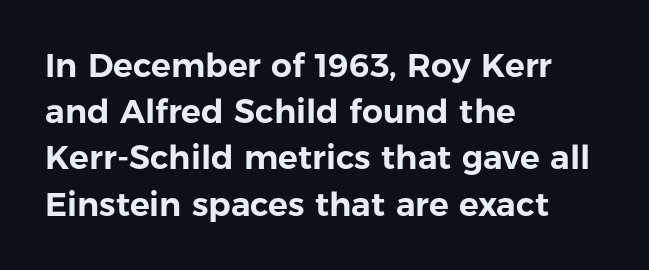
The image shows 33 px sans-serif type, upright; set left-aligned, normal line spacing (1.4x), normal letter spacing, not underlined; low stroke contrast and a medium x-height.
